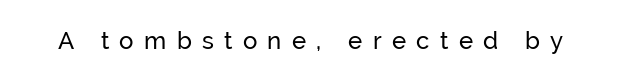
{"italic": "no", "underline": "no", "letter_spacing": "wide", "letter_spacing_em": 0.43, "glyph_px": 24}
